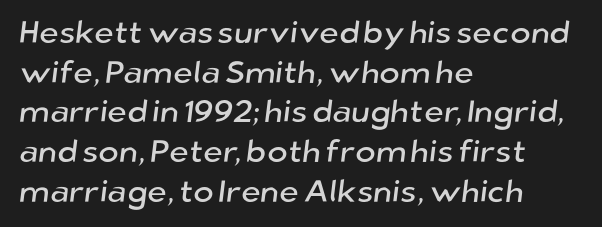
{"serif": "no", "width": "normal", "stroke_contrast": "low", "x_height": "medium", "monospaced": "no", "underline": "no", "align": "left", "line_spacing": "normal", "line_spacing_ratio": 1.28, "letter_spacing": "normal", "letter_spacing_em": 0.0, "glyph_px": 31}
